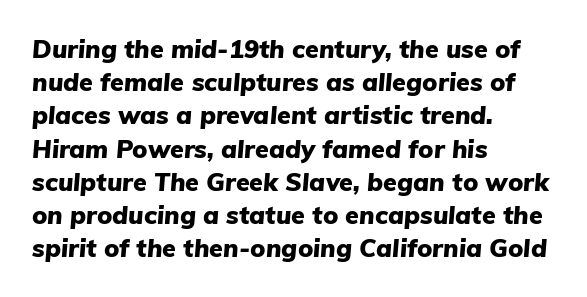
{"italic": "yes", "lean": "right", "slant_degrees": 5, "bold": "yes", "underline": "no", "align": "left", "line_spacing": "normal", "line_spacing_ratio": 1.33, "letter_spacing": "normal", "letter_spacing_em": 0.0, "glyph_px": 25}
